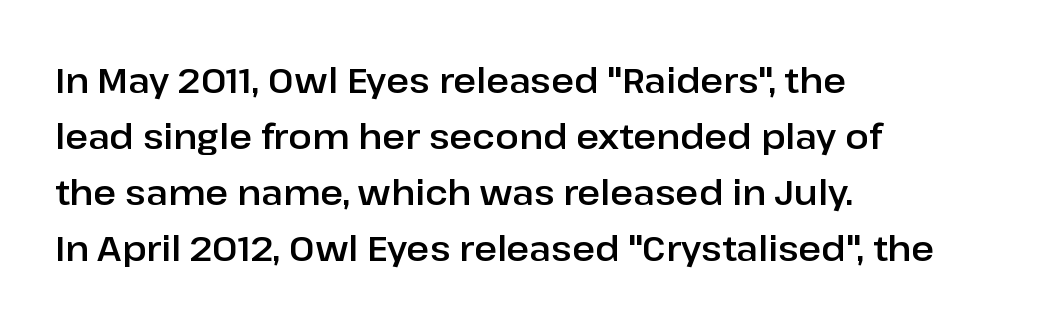
Only glyphs here, with clear space below each row. When letters stand straight like this, we call the style roman or upright. The paragraph has a hard left edge and a soft right edge. Varying glyph widths throughout — classic text-font behaviour. Quick note: interline space is typical.
